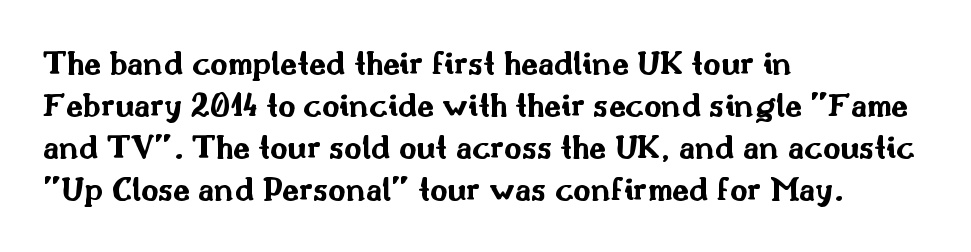
{"serif": "no", "italic": "no", "bold": "yes", "weight": "bold", "width": "wide", "stroke_contrast": "medium", "x_height": "small", "monospaced": "no", "underline": "no", "align": "left", "line_spacing_ratio": 1.24, "letter_spacing": "normal", "letter_spacing_em": 0.0, "glyph_px": 34}
